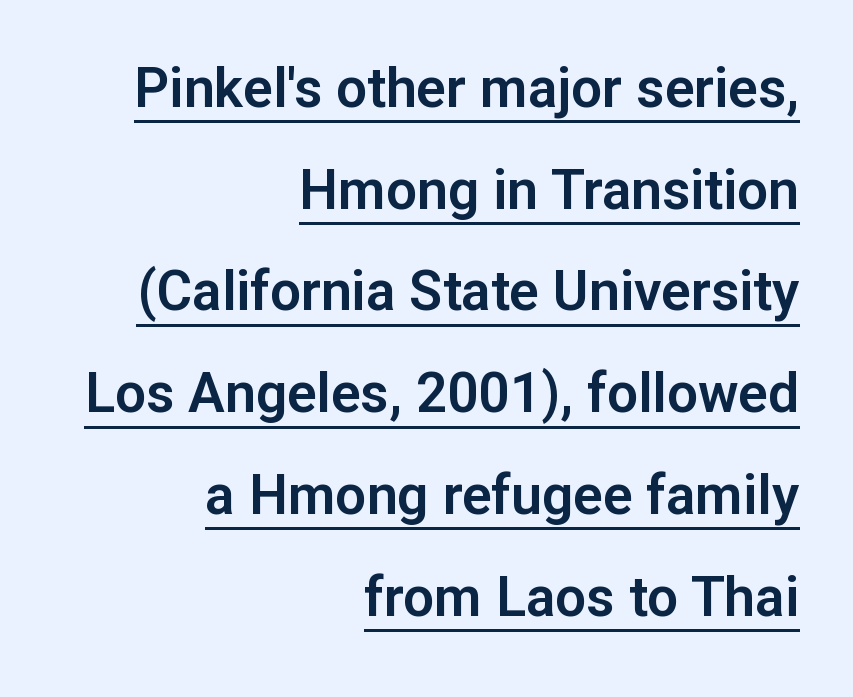
The image shows 55 px sans-serif type, upright; set right-aligned, line spacing 1.85x, normal letter spacing, underlined; low stroke contrast and a medium x-height.
